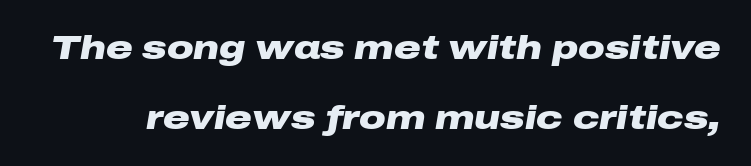
{"italic": "yes", "lean": "right", "slant_degrees": 10, "bold": "yes", "weight": "heavy", "width": "wide", "stroke_contrast": "low", "x_height": "medium", "monospaced": "no", "underline": "no", "line_spacing": "loose", "line_spacing_ratio": 2.12, "letter_spacing": "normal", "letter_spacing_em": 0.0, "glyph_px": 33}
